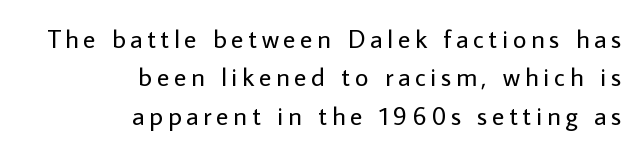
The image shows 26 px text type, upright; set right-aligned, normal line spacing (1.48x), not underlined.
